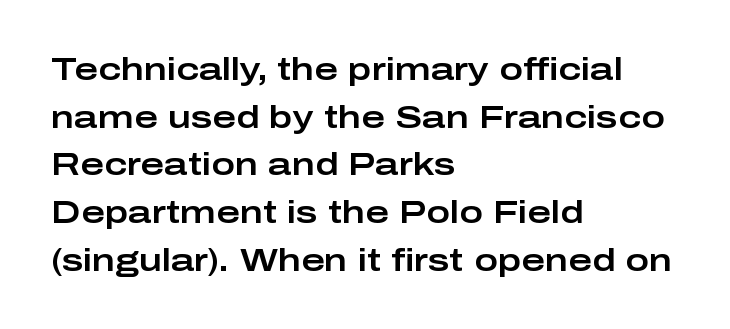
The image shows 32 px wide sans-serif type, upright; set left-aligned, normal line spacing (1.49x), normal letter spacing, not underlined; low stroke contrast and a medium x-height.
